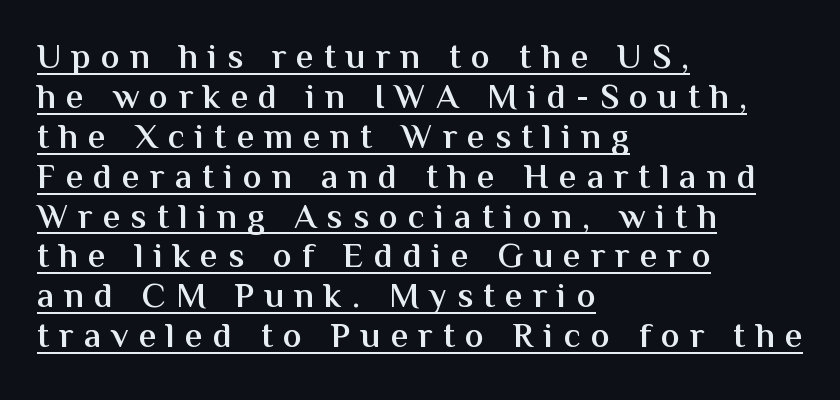
The face used here is rendered with a markedly widened letterfit. A typesetter would call this leading minimal, almost set solid. This sample is left-justified, so line endings fall wherever the words run out. Italic? Not at all — the glyphs are vertical. The typeface chosen for these lines omits serifs. Looks like someone drew a line under every word here.
